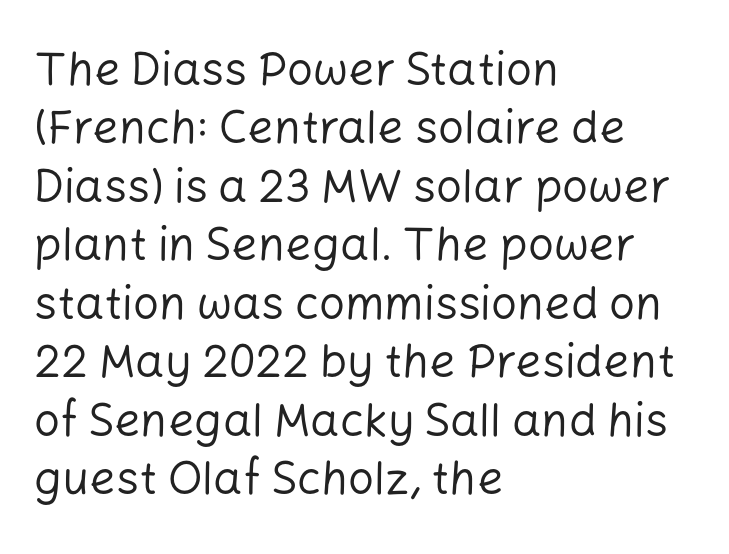
Here the glyphs are tracked normally, forming tight word shapes. Whoever set this chose a conventional vertical rhythm. Note the varied advance widths — an 'i' is clearly narrower than an 'm'. The passage shown is not bold in any degree. The setting favours the left margin, as ordinary paragraphs usually do.
